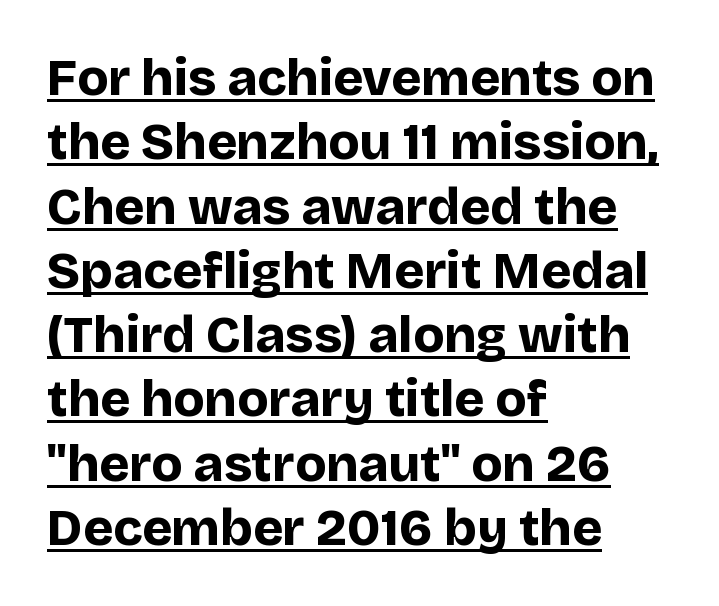
Q: Is the text bold? A: Yes.
Q: Is the text italic (slanted)? A: No, it is upright.
Q: Is the typeface a serif or a sans-serif typeface? A: Sans-serif.
Q: Is the text underlined? A: Yes.
Q: How is the paragraph aligned? A: Left-aligned.
Q: Is the spacing between letters normal or unusually wide? A: Normal.
Q: Is the spacing between lines tight, normal or loose? A: Normal.
Q: Width (condensed, normal, or wide)? A: Normal.
Q: Stroke contrast? A: Low.
Q: x-height? A: Large.
Q: Monospaced? A: No.
